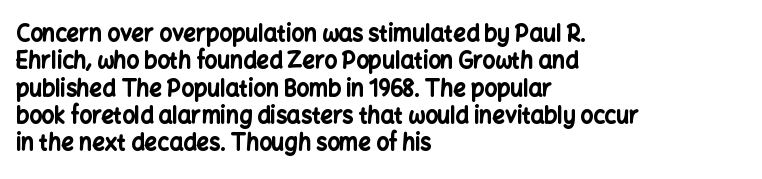
Q: Is the text bold? A: Yes.
Q: Is the text italic (slanted)? A: No, it is upright.
Q: Is the text underlined? A: No.
Q: How is the paragraph aligned? A: Left-aligned.
Q: Is the spacing between letters normal or unusually wide? A: Normal.
